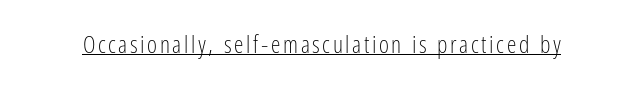
Q: Is the text bold? A: No.
Q: Is the text italic (slanted)? A: No, it is upright.
Q: Is the text underlined? A: Yes.
